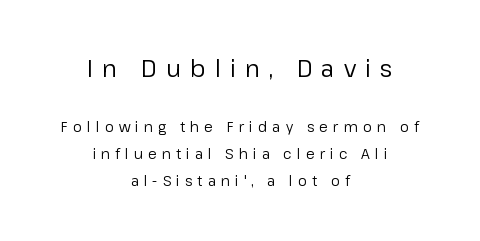
Quick note: underline off. This layout puts the oversized block above and the modest block below. Baseline-to-baseline distance is far greater than the letter height. This rendering widens character spacing well past its baseline value. The weight tops out at a normal text grade. Is the block centered? Yes — each line is placed symmetrically about the middle.
